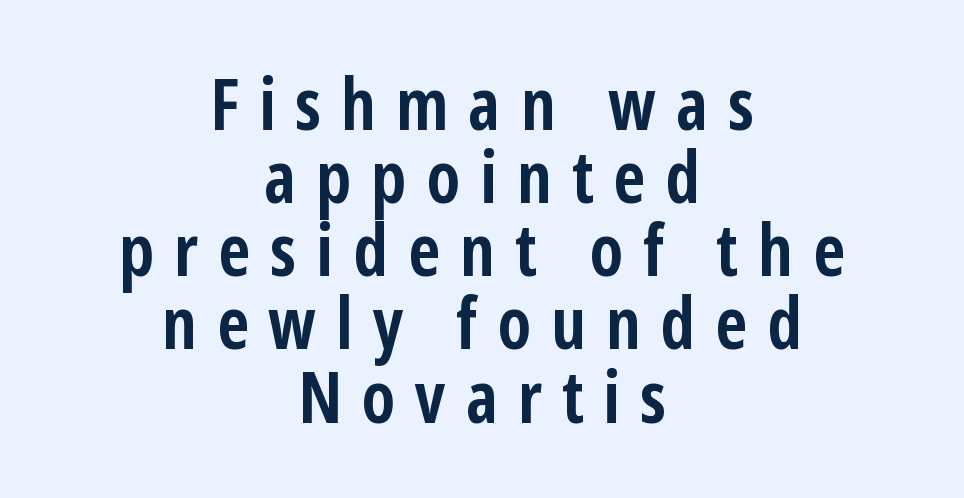
Unlike a traditional serif, this face leaves its strokes unadorned. Descenders hang freely into open space. If you drew a line through each stem, it would be perfectly vertical. Alignment: centered. This rendering widens character spacing well past its baseline value. Varying glyph widths throughout — classic text-font behaviour.
